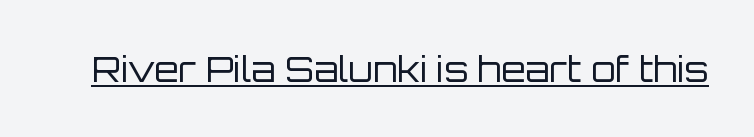
Q: Is the text bold? A: No.
Q: Is the text italic (slanted)? A: No, it is upright.
Q: Is the typeface a serif or a sans-serif typeface? A: Sans-serif.
Q: Is the text underlined? A: Yes.
Q: Is the spacing between letters normal or unusually wide? A: Normal.
Q: Width (condensed, normal, or wide)? A: Normal.
Q: Stroke contrast? A: Low.
Q: x-height? A: Large.
Q: Monospaced? A: No.
